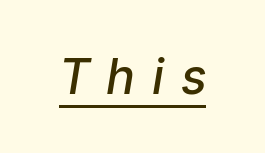
{"italic": "yes", "lean": "right", "slant_degrees": 9, "bold": "semi", "weight": "semibold", "width": "condensed", "stroke_contrast": "low", "x_height": "medium", "monospaced": "no", "underline": "yes", "letter_spacing": "wide", "letter_spacing_em": 0.39, "glyph_px": 48}
